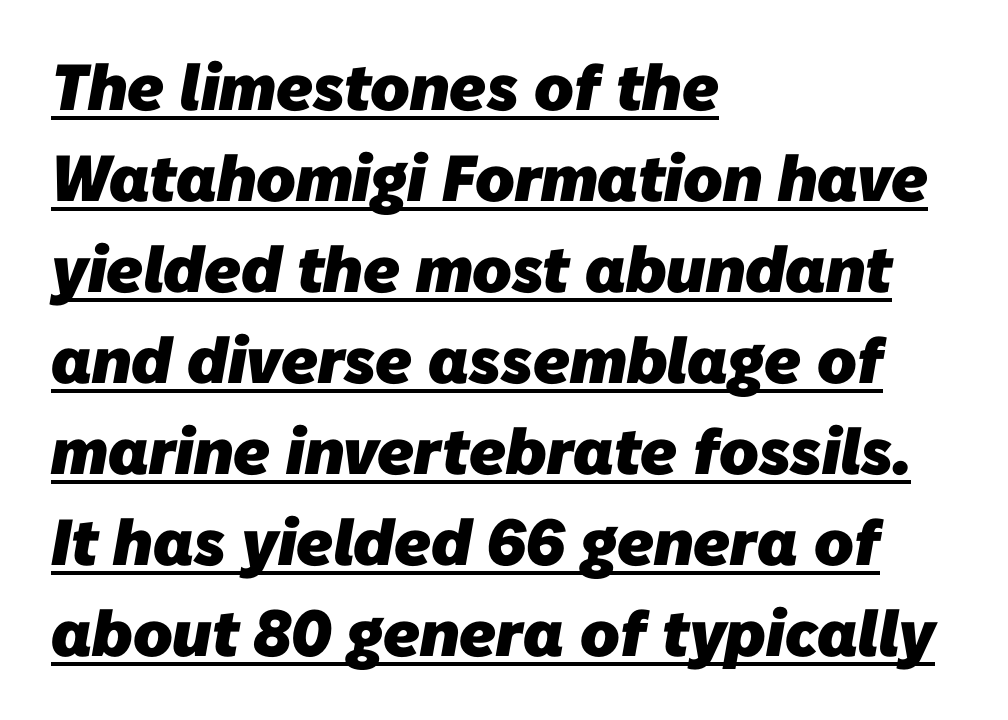
The image shows 65 px heavy sans-serif type; set left-aligned, normal line spacing (1.4x), normal letter spacing, underlined; low stroke contrast and a medium x-height.
